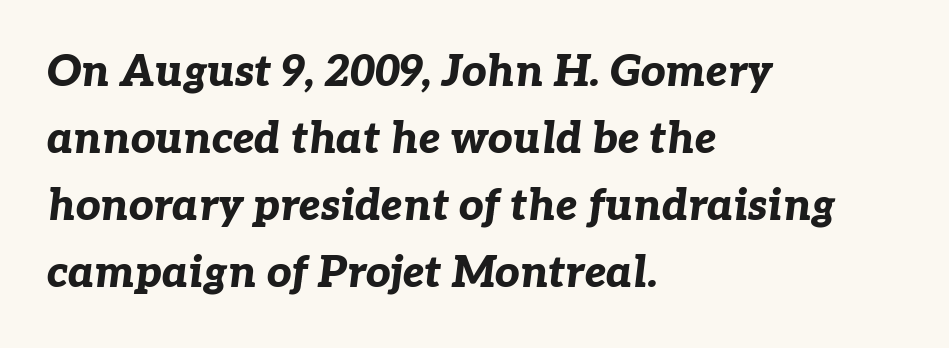
{"italic": "yes", "lean": "right", "slant_degrees": 7, "bold": "yes", "weight": "bold", "width": "normal", "stroke_contrast": "low", "x_height": "medium", "monospaced": "no", "underline": "no", "align": "left", "line_spacing": "normal", "line_spacing_ratio": 1.56, "letter_spacing": "normal", "letter_spacing_em": 0.0, "glyph_px": 43}
